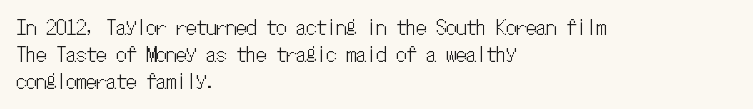
The image shows 20 px text type, upright; set left-aligned, normal line spacing (1.34x), normal letter spacing, not underlined.
